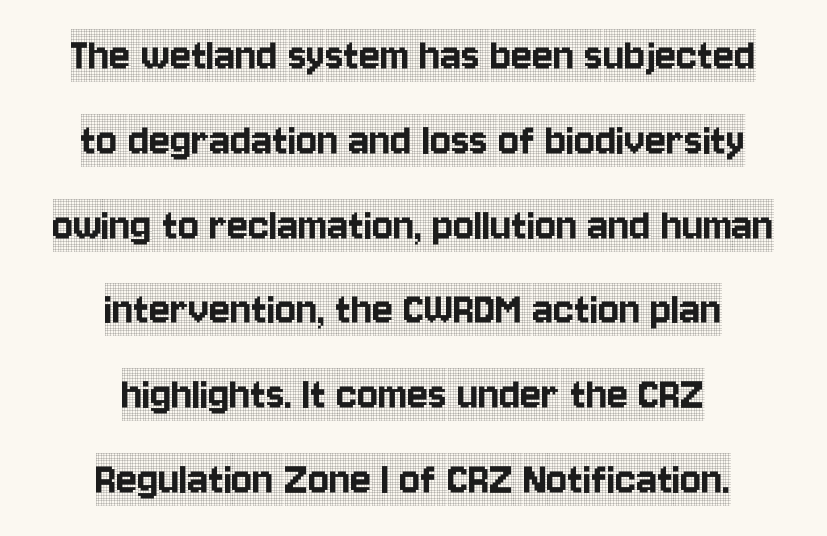
Does extra space separate the letters? No, they use regular spacing. Any mark beneath the type? The region is blank. These lines are centered, leaving both edges ragged. Does the lettering tilt? It doesn't — this is upright. The passage shown is typed in a proportional face where columns would drift.
